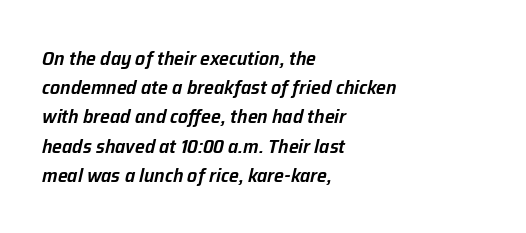
The horizontal fit of the characters is conventional and even. In terms of posture, this sample is oblique. A normal amount of white space separates one row of letters from the next. Glance below the letters and you will spot only blank space. Moderately thickened strokes mark this as semibold type.
